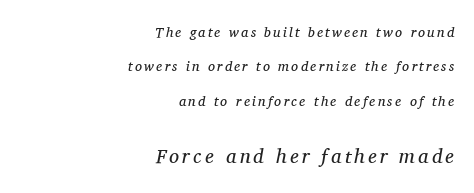
{"italic": "yes", "lean": "right", "slant_degrees": 11, "bold": "no", "underline": "no", "align": "right", "line_spacing": "loose", "line_spacing_ratio": 2.46, "larger_block": "second", "size_ratio": 1.43, "glyph_px": 20}
